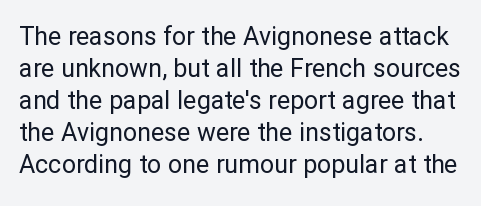
The image shows 25 px text type, upright; set normal line spacing (1.28x), normal letter spacing, not underlined.
